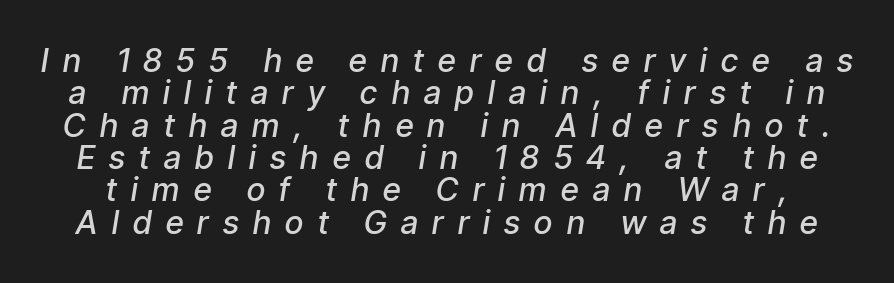
{"italic": "yes", "lean": "right", "slant_degrees": 9, "bold": "semi", "weight": "semibold", "width": "condensed", "stroke_contrast": "low", "x_height": "medium", "monospaced": "no", "underline": "no", "line_spacing": "tight", "line_spacing_ratio": 1.01, "letter_spacing": "wide", "letter_spacing_em": 0.45, "glyph_px": 32}
